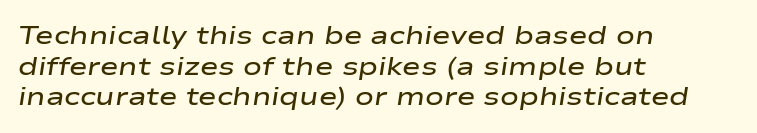
The image shows 25 px text type, italic (leaning right); set left-aligned, line spacing 1.23x, normal letter spacing, not underlined.
